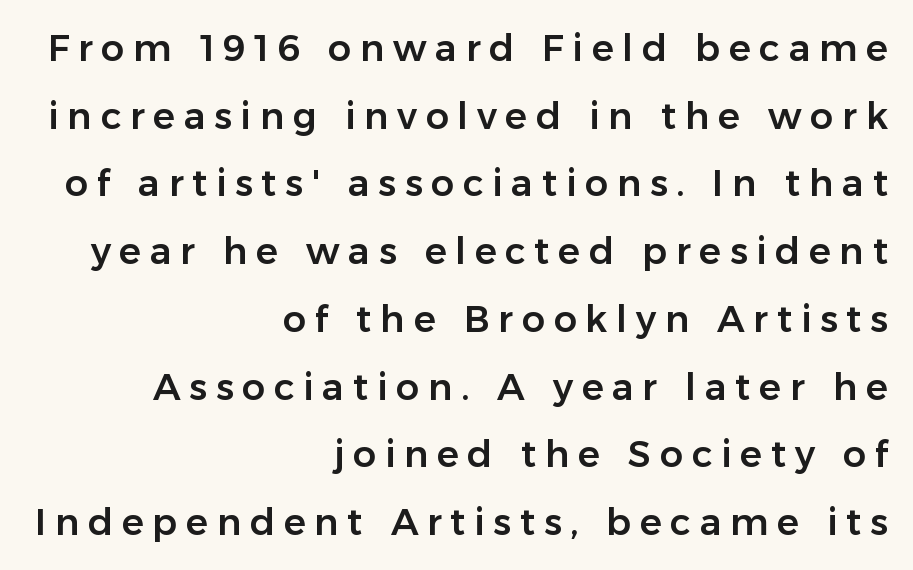
The image shows 37 px sans-serif type, upright; set right-aligned, line spacing 1.83x, unusually wide letter spacing (+0.23 em), not underlined; low stroke contrast and a medium x-height.
